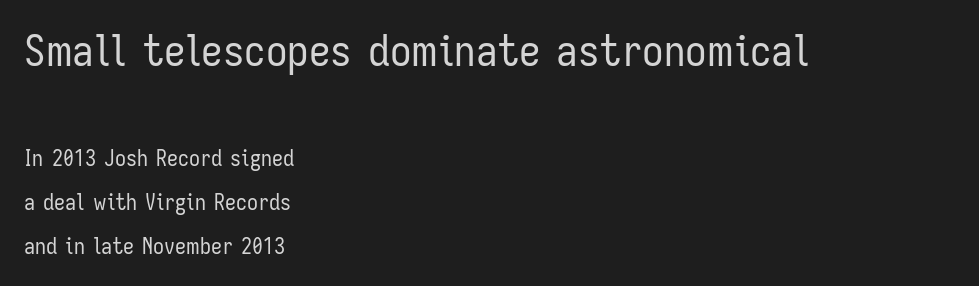
The image shows 43 px regular-weight, condensed sans-serif type, upright; set left-aligned, loose line spacing (2.0x), normal letter spacing, not underlined; the first (top) block is 1.95x larger; low stroke contrast and a medium x-height.
